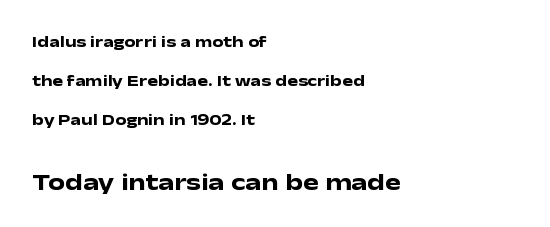
The image shows 24 px bold type, upright; set left-aligned, loose line spacing (2.43x), normal letter spacing, not underlined; the second (bottom) block is 1.5x larger.
